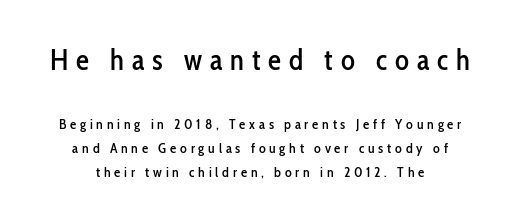
Q: Is the text italic (slanted)? A: No, it is upright.
Q: Is the typeface a serif or a sans-serif typeface? A: Sans-serif.
Q: Is the text underlined? A: No.
Q: Is the spacing between letters normal or unusually wide? A: Unusually wide.
Q: Which block of text is set in a larger size, the first (top) or the second (bottom)? A: The first (top) one.
Q: Width (condensed, normal, or wide)? A: Condensed.
Q: Stroke contrast? A: Low.
Q: x-height? A: Medium.
Q: Monospaced? A: No.
